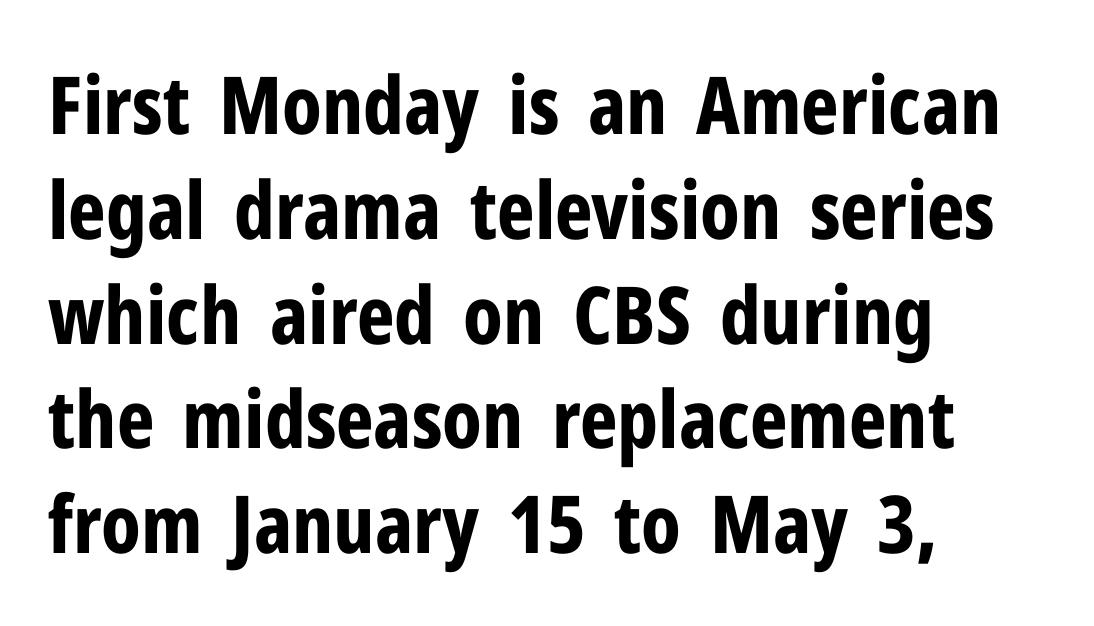
Q: Is the text bold? A: Yes.
Q: Is the text italic (slanted)? A: No, it is upright.
Q: Is the typeface a serif or a sans-serif typeface? A: Sans-serif.
Q: Is the text underlined? A: No.
Q: How is the paragraph aligned? A: Left-aligned.
Q: Is the spacing between letters normal or unusually wide? A: Normal.
Q: Is the spacing between lines tight, normal or loose? A: Normal.
Q: Width (condensed, normal, or wide)? A: Condensed.
Q: Stroke contrast? A: Low.
Q: x-height? A: Medium.
Q: Monospaced? A: No.
